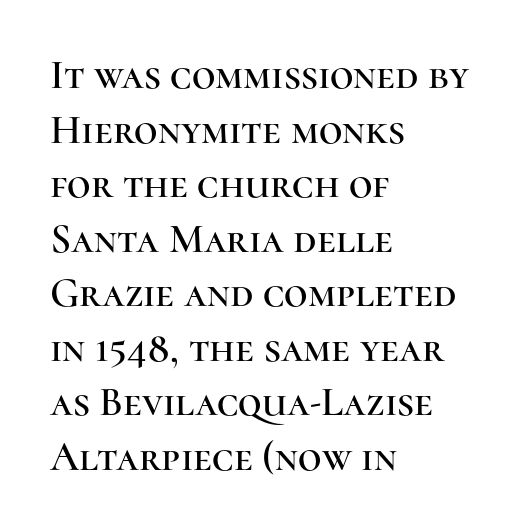
Is this a fixed-width face? No — the glyphs have proportional, varying widths. Observe the ordinary spacing: letters are neighbours, not strangers. Reading down the block, your eye returns to a fixed left position each line. This is serif lettering, the kind often seen in printed books. Any mark beneath the type? The region is blank. Every character sits straight up, as roman type does.
